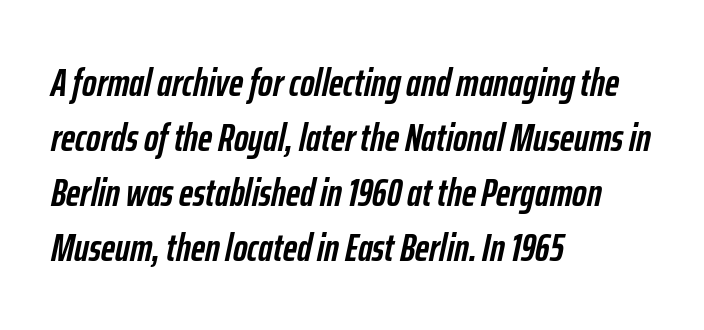
The image shows 39 px semibold, condensed type, italic (leaning right); set left-aligned, normal line spacing (1.41x), normal letter spacing, not underlined; low stroke contrast and a medium x-height.
